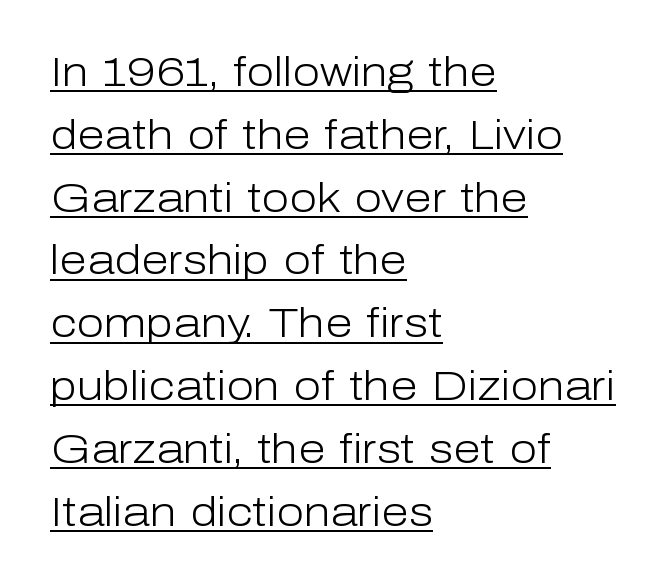
Q: Is the text bold? A: No.
Q: Is the text italic (slanted)? A: No, it is upright.
Q: Is the typeface a serif or a sans-serif typeface? A: Sans-serif.
Q: Is the text underlined? A: Yes.
Q: How is the paragraph aligned? A: Left-aligned.
Q: Is the spacing between letters normal or unusually wide? A: Normal.
Q: Is the spacing between lines tight, normal or loose? A: Normal.
Q: Width (condensed, normal, or wide)? A: Normal.
Q: Stroke contrast? A: Low.
Q: x-height? A: Medium.
Q: Monospaced? A: No.
